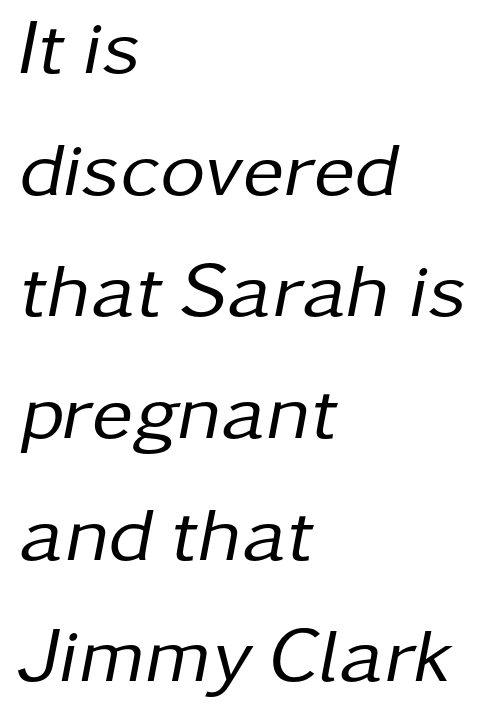
The image shows 78 px regular-weight type, italic (leaning right); set left-aligned, normal line spacing (1.56x), normal letter spacing, not underlined; low stroke contrast and a medium x-height.
